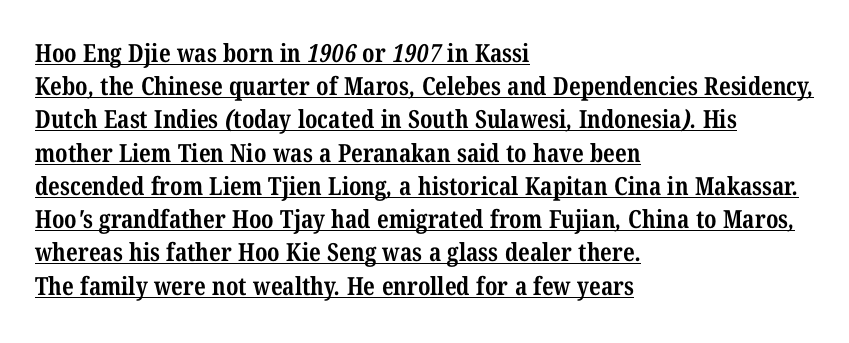
{"bold": "yes", "underline": "yes", "align": "left", "line_spacing": "normal", "line_spacing_ratio": 1.33, "letter_spacing": "normal", "letter_spacing_em": 0.0, "glyph_px": 25}
